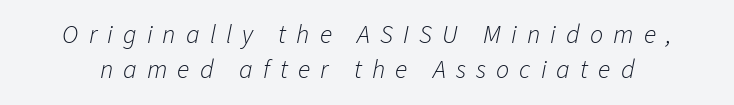
The image shows 26 px text type, italic (leaning right); set normal line spacing (1.33x), unusually wide letter spacing (+0.39 em), not underlined.
